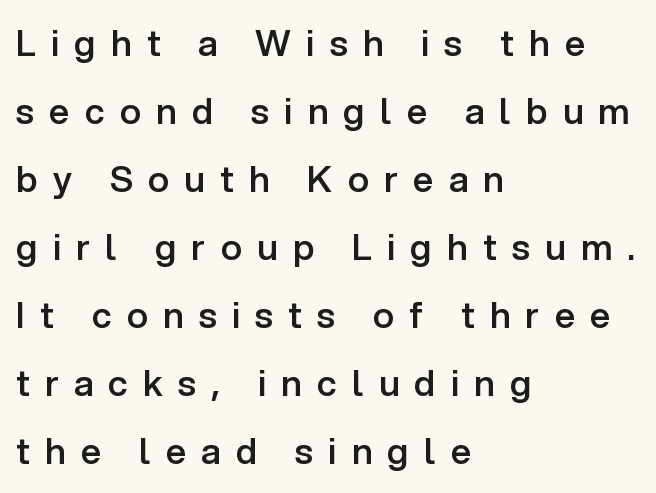
{"serif": "no", "italic": "no", "bold": "semi", "weight": "semibold", "width": "normal", "stroke_contrast": "low", "x_height": "medium", "monospaced": "no", "underline": "no", "align": "left", "line_spacing_ratio": 1.89, "letter_spacing": "wide", "letter_spacing_em": 0.42, "glyph_px": 36}
